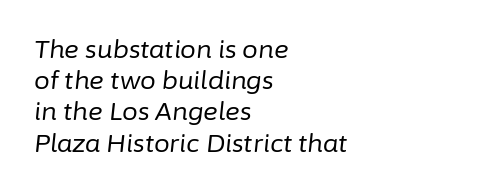
Q: Is the text bold? A: No.
Q: Is the text italic (slanted)? A: Yes, it leans right by about 6 degrees.
Q: Is the text underlined? A: No.
Q: How is the paragraph aligned? A: Left-aligned.
Q: Is the spacing between letters normal or unusually wide? A: Normal.
Q: Is the spacing between lines tight, normal or loose? A: Normal.
